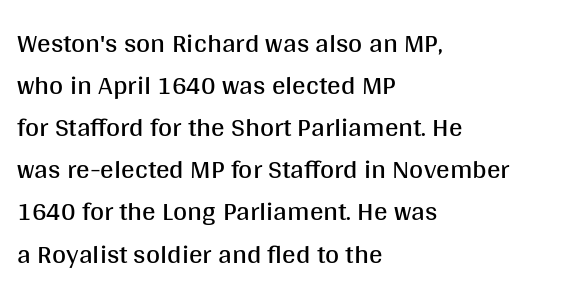
Each new line begins a customary step beneath the previous one. The passage shown is not underscored anywhere. Weight: not bold — regular or lighter. Nope, not italic — everything's standing straight. A classic flush-left, rag-right setting is used for this passage.
